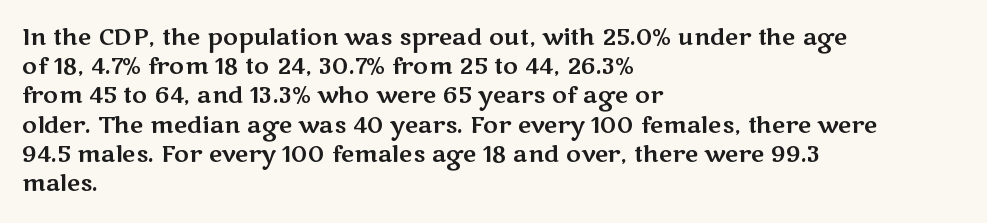
{"italic": "no", "underline": "no", "align": "left", "line_spacing": "normal", "line_spacing_ratio": 1.27, "letter_spacing": "normal", "letter_spacing_em": 0.0, "glyph_px": 23}
